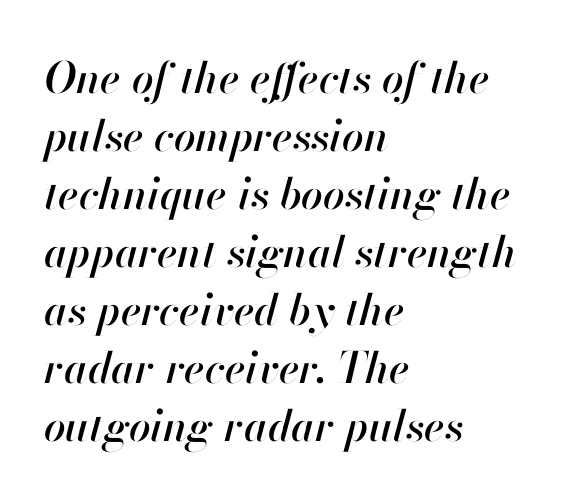
Q: Is the text italic (slanted)? A: Yes, it leans right by about 13 degrees.
Q: Is the text underlined? A: No.
Q: How is the paragraph aligned? A: Left-aligned.
Q: Is the spacing between letters normal or unusually wide? A: Normal.
Q: Is the spacing between lines tight, normal or loose? A: Normal.
Q: Width (condensed, normal, or wide)? A: Normal.
Q: Stroke contrast? A: High.
Q: x-height? A: Small.
Q: Monospaced? A: No.
